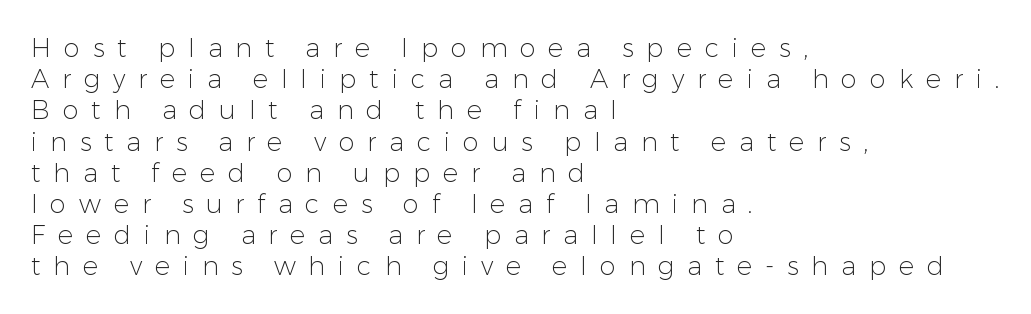
{"italic": "no", "bold": "no", "underline": "no", "align": "left", "line_spacing_ratio": 1.2, "letter_spacing": "wide", "letter_spacing_em": 0.49, "glyph_px": 26}
